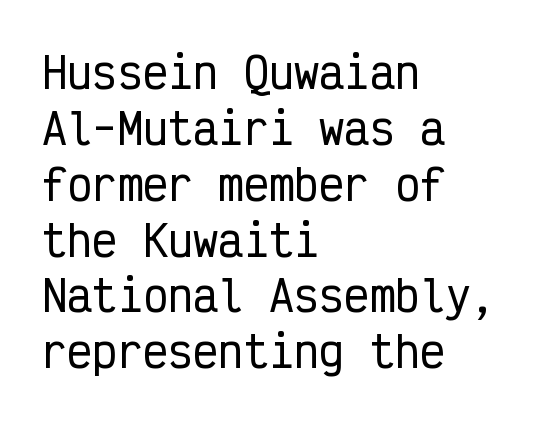
Q: Is the text italic (slanted)? A: No, it is upright.
Q: Is the typeface a serif or a sans-serif typeface? A: Sans-serif.
Q: Is the text underlined? A: No.
Q: How is the paragraph aligned? A: Left-aligned.
Q: Is the spacing between letters normal or unusually wide? A: Normal.
Q: Is the spacing between lines tight, normal or loose? A: Normal.
Q: Width (condensed, normal, or wide)? A: Condensed.
Q: Stroke contrast? A: Low.
Q: x-height? A: Medium.
Q: Monospaced? A: Yes.
